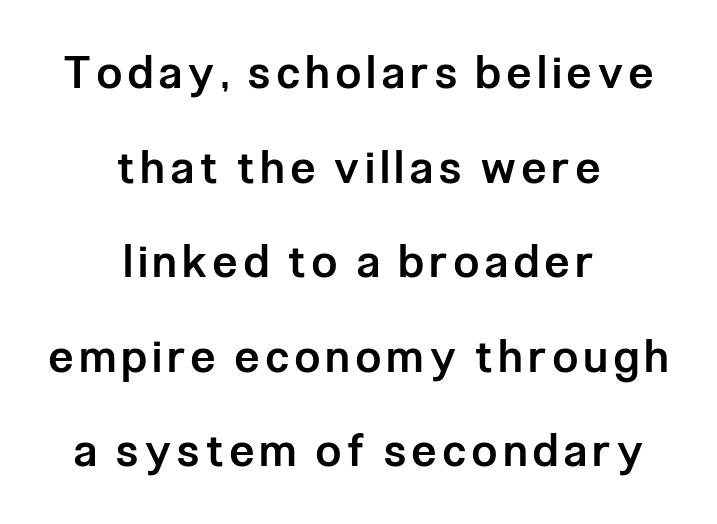
Q: Is the text bold? A: Semi-bold.
Q: Is the text italic (slanted)? A: No, it is upright.
Q: Is the typeface a serif or a sans-serif typeface? A: Sans-serif.
Q: Is the text underlined? A: No.
Q: How is the paragraph aligned? A: Centered.
Q: Is the spacing between lines tight, normal or loose? A: Loose.
Q: Width (condensed, normal, or wide)? A: Condensed.
Q: Stroke contrast? A: Low.
Q: x-height? A: Medium.
Q: Monospaced? A: No.
